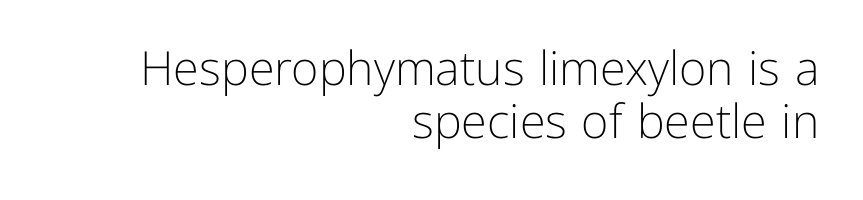
{"serif": "no", "italic": "no", "bold": "no", "weight": "light", "width": "normal", "stroke_contrast": "low", "x_height": "medium", "monospaced": "no", "underline": "no", "align": "right", "line_spacing": "tight", "line_spacing_ratio": 1.12, "letter_spacing": "normal", "letter_spacing_em": 0.0, "glyph_px": 47}
